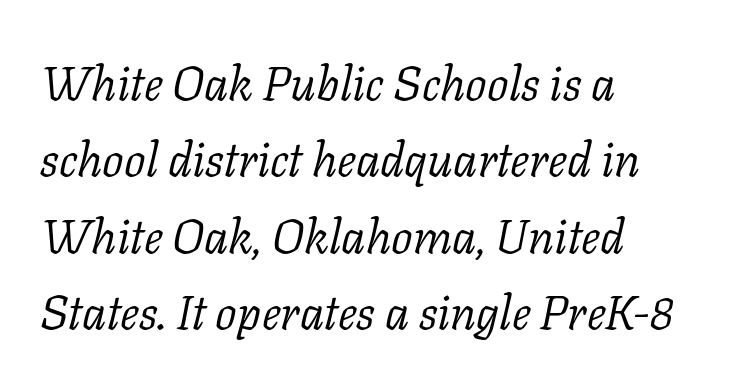
The vertical gap from one line to the next is medium. Horizontal alignment here is leftward, the default for most running prose. The passage shown leans; its letterforms are oblique. Glance below the letters and you will spot only blank space.
